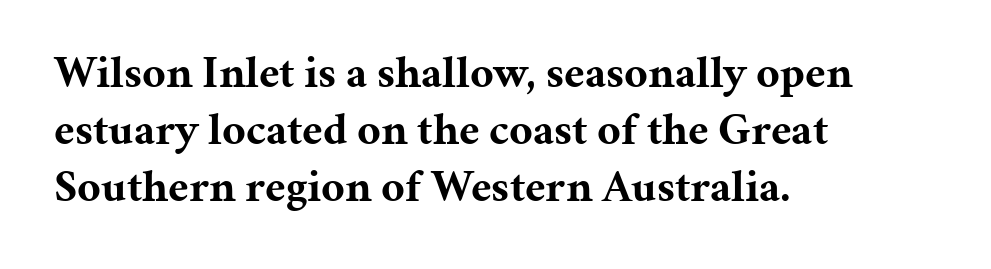
The image shows 45 px bold serif type, upright; set left-aligned, normal line spacing (1.27x), normal letter spacing, not underlined; medium stroke contrast and a medium x-height.
